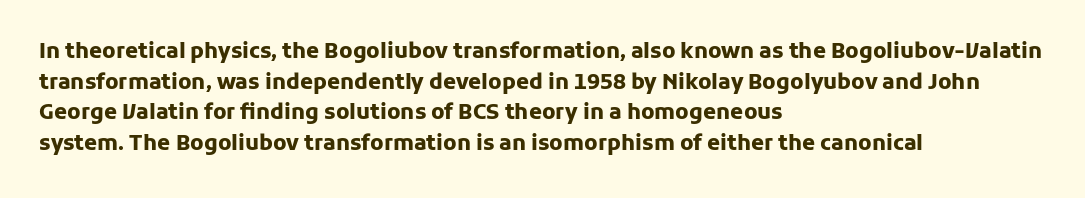
The image shows 21 px bold type, upright; set left-aligned, normal line spacing (1.46x), normal letter spacing, not underlined.
